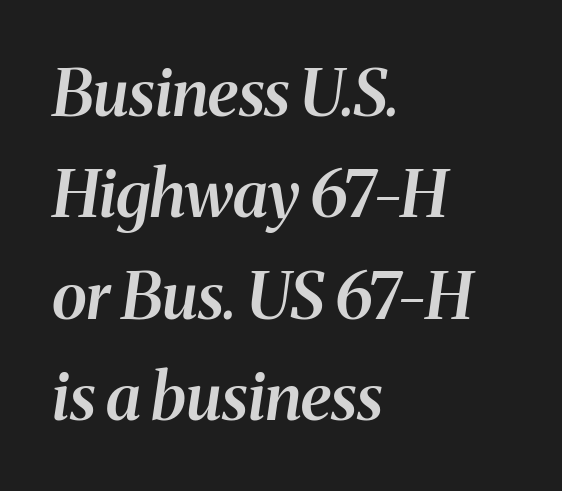
Q: Is the text bold? A: Semi-bold.
Q: Is the text italic (slanted)? A: Yes, it leans right by about 8 degrees.
Q: Is the typeface a serif or a sans-serif typeface? A: Serif.
Q: Is the text underlined? A: No.
Q: How is the paragraph aligned? A: Left-aligned.
Q: Is the spacing between letters normal or unusually wide? A: Normal.
Q: Is the spacing between lines tight, normal or loose? A: Normal.
Q: Width (condensed, normal, or wide)? A: Normal.
Q: Stroke contrast? A: Medium.
Q: x-height? A: Medium.
Q: Monospaced? A: No.
